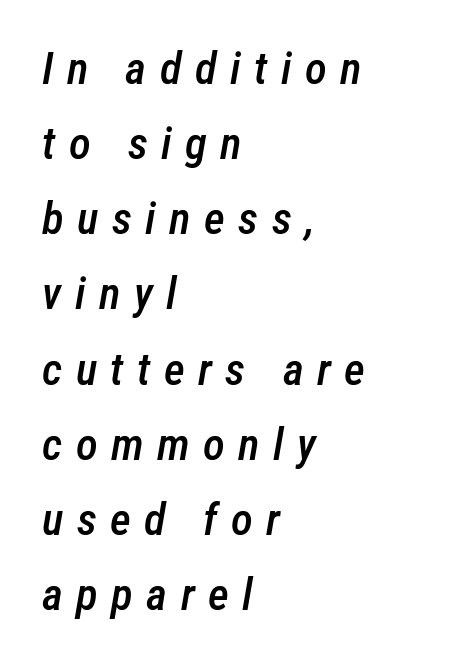
This sample is left-justified, so line endings fall wherever the words run out. The specimen omits any rule beneath the text block's lines. Emphasis-style slanted type is in use. Here the designer chose a conventional face with non-uniform glyph widths.
